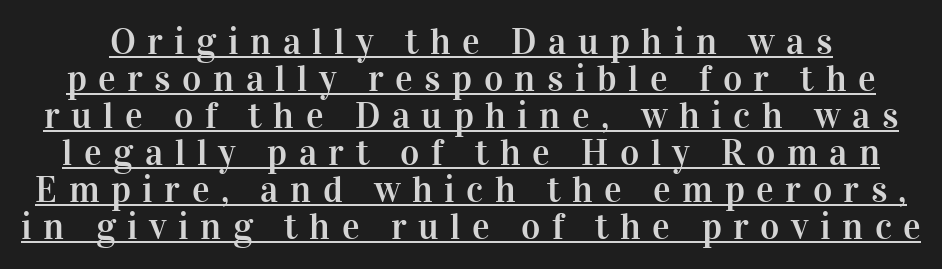
The image shows 37 px serif type, upright; set tight line spacing (1.0x), unusually wide letter spacing (+0.31 em), underlined; high stroke contrast and a medium x-height.
